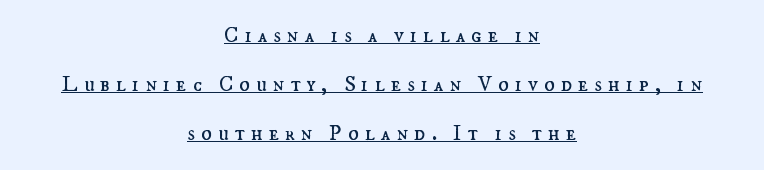
{"italic": "no", "bold": "no", "underline": "yes", "align": "center", "line_spacing": "loose", "line_spacing_ratio": 2.23, "letter_spacing": "wide", "letter_spacing_em": 0.27, "glyph_px": 22}
